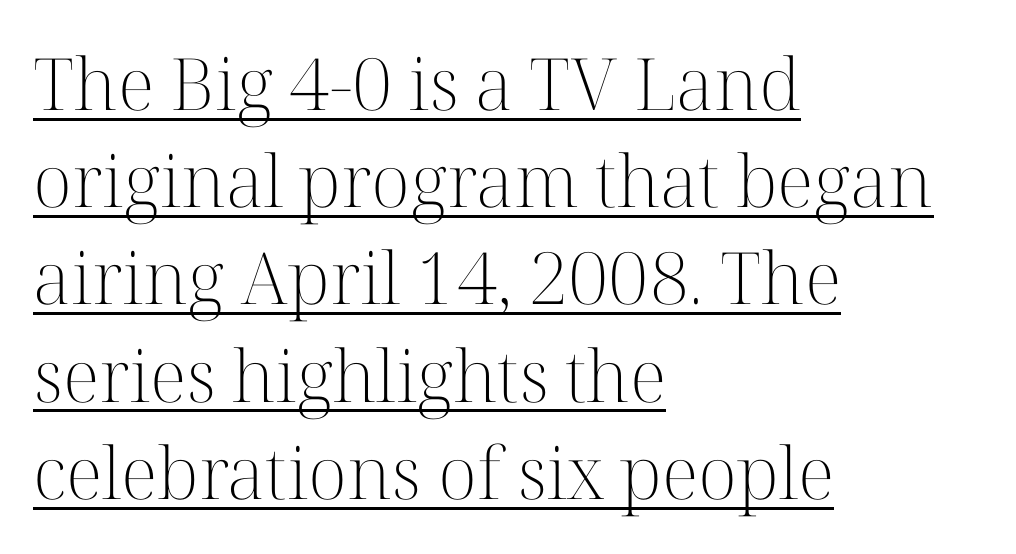
Q: Is the text bold? A: No.
Q: Is the text italic (slanted)? A: No, it is upright.
Q: Is the typeface a serif or a sans-serif typeface? A: Serif.
Q: Is the text underlined? A: Yes.
Q: How is the paragraph aligned? A: Left-aligned.
Q: Is the spacing between letters normal or unusually wide? A: Normal.
Q: Is the spacing between lines tight, normal or loose? A: Normal.
Q: Width (condensed, normal, or wide)? A: Normal.
Q: Stroke contrast? A: High.
Q: x-height? A: Medium.
Q: Monospaced? A: No.
